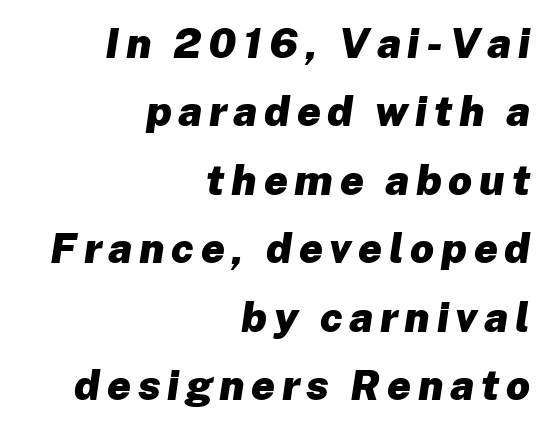
Q: Is the text bold? A: Yes.
Q: Is the text italic (slanted)? A: Yes, it leans right by about 8 degrees.
Q: Is the text underlined? A: No.
Q: How is the paragraph aligned? A: Right-aligned.
Q: Is the spacing between lines tight, normal or loose? A: Normal.
Q: Width (condensed, normal, or wide)? A: Normal.
Q: Stroke contrast? A: Low.
Q: x-height? A: Medium.
Q: Monospaced? A: No.
